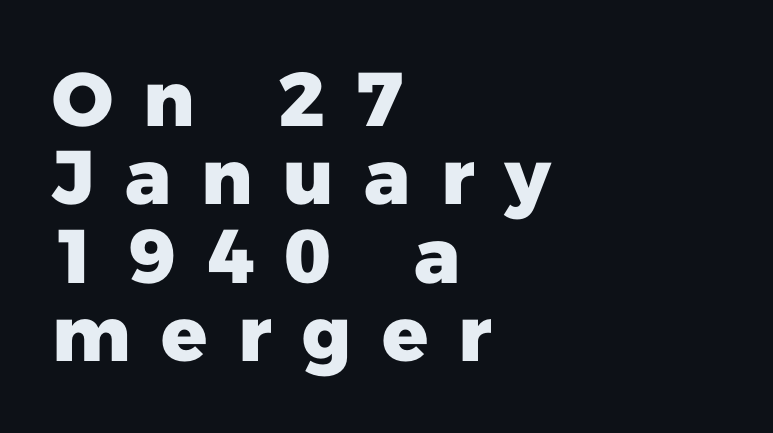
The tracking reads as deliberately expanded to a designer's eye. Are there feet on the stems? There aren't — it's a sans. The strip under each line holds only bare page. Line beginnings align vertically; line endings do not.
